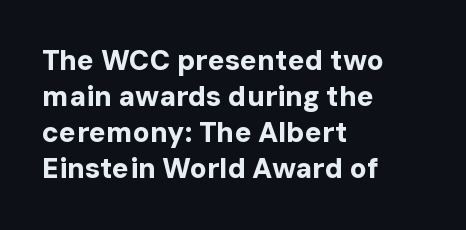
Q: Is the text bold? A: Yes.
Q: Is the text italic (slanted)? A: No, it is upright.
Q: Is the typeface a serif or a sans-serif typeface? A: Sans-serif.
Q: Is the text underlined? A: No.
Q: How is the paragraph aligned? A: Left-aligned.
Q: Is the spacing between letters normal or unusually wide? A: Normal.
Q: Is the spacing between lines tight, normal or loose? A: Normal.
Q: Width (condensed, normal, or wide)? A: Normal.
Q: Stroke contrast? A: Low.
Q: x-height? A: Medium.
Q: Monospaced? A: No.
